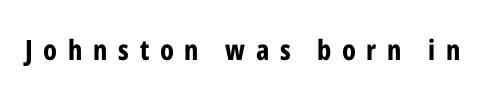
Q: Is the text bold? A: Yes.
Q: Is the text italic (slanted)? A: No, it is upright.
Q: Is the typeface a serif or a sans-serif typeface? A: Sans-serif.
Q: Is the text underlined? A: No.
Q: Is the spacing between letters normal or unusually wide? A: Unusually wide.
Q: Width (condensed, normal, or wide)? A: Condensed.
Q: Stroke contrast? A: Low.
Q: x-height? A: Medium.
Q: Monospaced? A: No.
